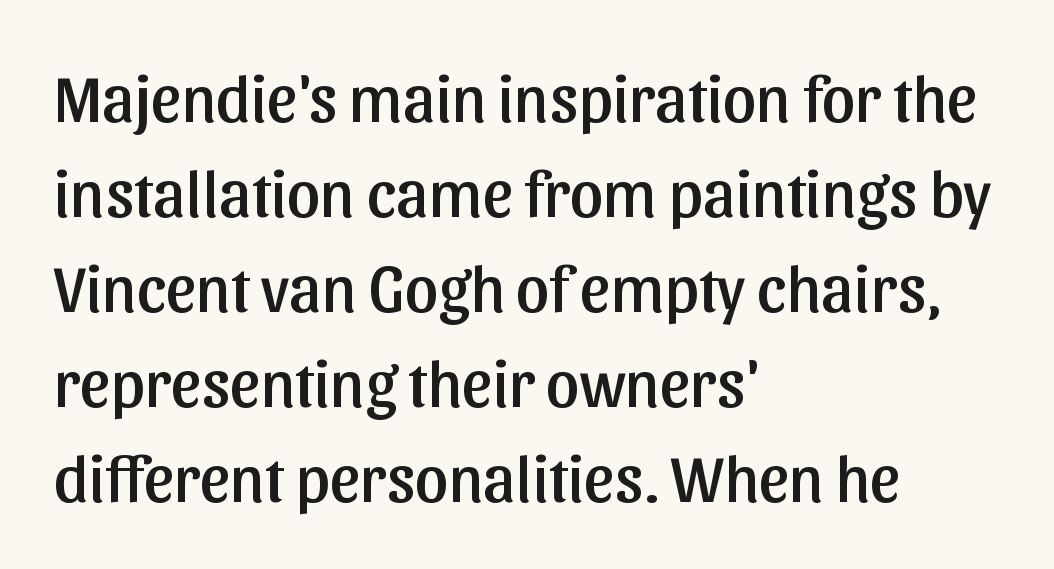
{"serif": "no", "italic": "no", "width": "normal", "stroke_contrast": "low", "x_height": "medium", "monospaced": "no", "underline": "no", "align": "left", "line_spacing": "normal", "line_spacing_ratio": 1.44, "letter_spacing": "normal", "letter_spacing_em": 0.0, "glyph_px": 66}
